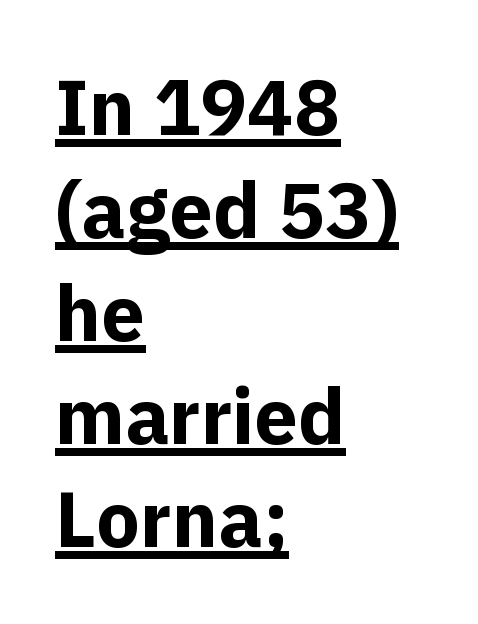
The image shows 78 px bold sans-serif type, upright; set left-aligned, normal line spacing (1.32x), normal letter spacing, underlined; a medium x-height.
